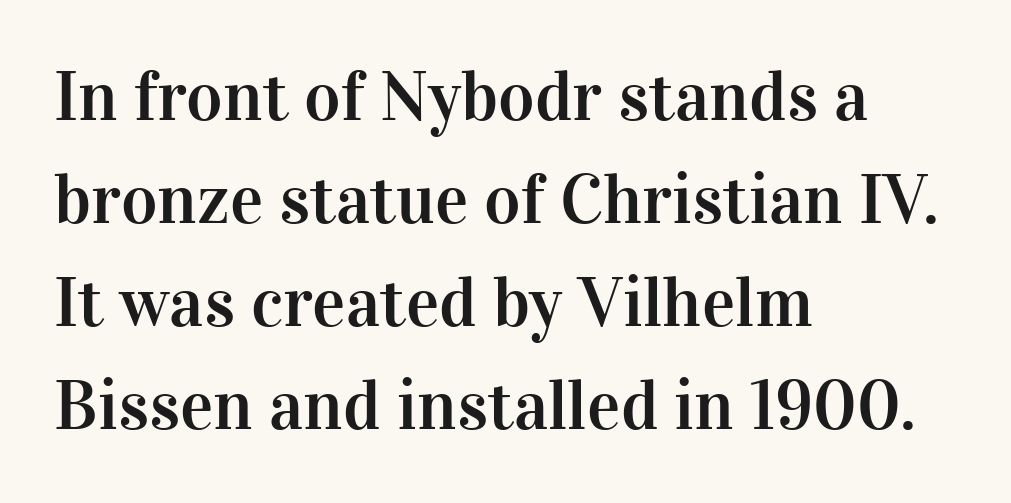
{"serif": "yes", "italic": "no", "width": "normal", "stroke_contrast": "high", "x_height": "medium", "monospaced": "no", "underline": "no", "align": "left", "line_spacing": "normal", "line_spacing_ratio": 1.47, "letter_spacing": "normal", "letter_spacing_em": 0.0, "glyph_px": 70}
